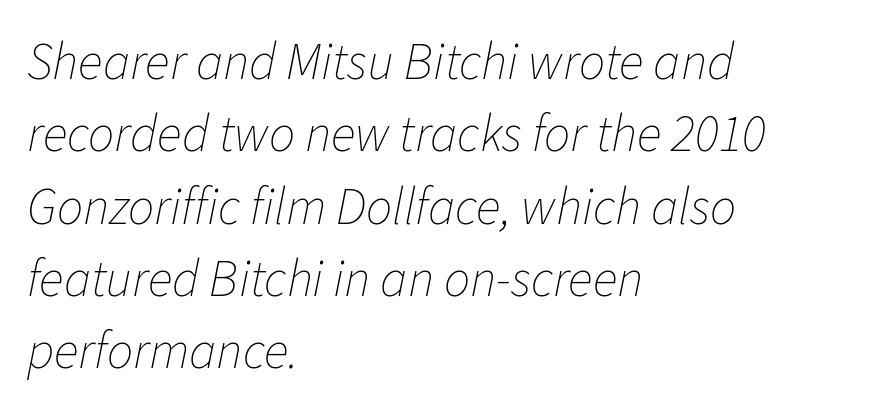
Q: Is the text bold? A: No.
Q: Is the text italic (slanted)? A: Yes, it leans right by about 11 degrees.
Q: Is the text underlined? A: No.
Q: How is the paragraph aligned? A: Left-aligned.
Q: Is the spacing between letters normal or unusually wide? A: Normal.
Q: Is the spacing between lines tight, normal or loose? A: Normal.
Q: Width (condensed, normal, or wide)? A: Normal.
Q: Stroke contrast? A: Low.
Q: x-height? A: Medium.
Q: Monospaced? A: No.
